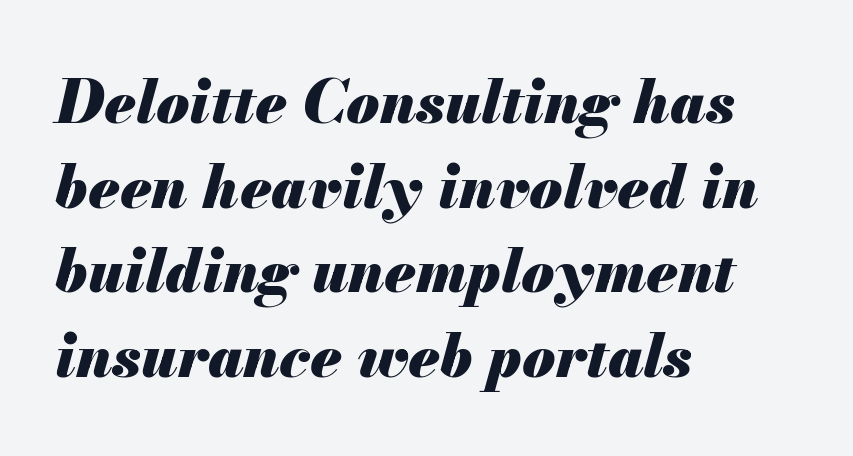
The image shows 60 px heavy type, italic (leaning right); set left-aligned, normal line spacing (1.41x), normal letter spacing, not underlined; medium stroke contrast and a small x-height.
